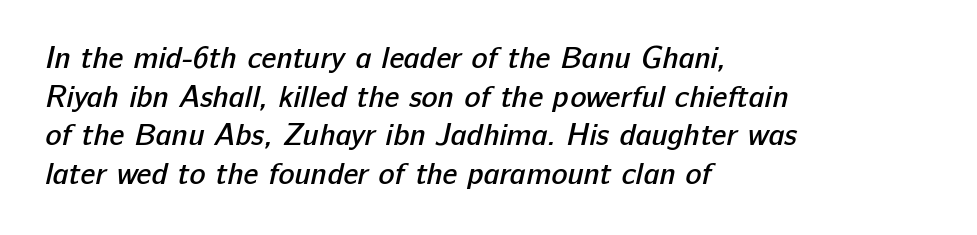
{"serif": "no", "bold": "semi", "weight": "semibold", "width": "normal", "stroke_contrast": "low", "x_height": "medium", "monospaced": "no", "underline": "no", "align": "left", "line_spacing": "normal", "line_spacing_ratio": 1.29, "letter_spacing": "normal", "letter_spacing_em": 0.0, "glyph_px": 30}
